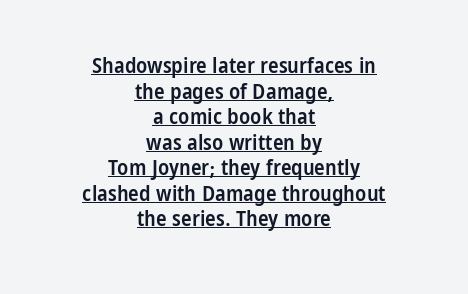
{"italic": "no", "bold": "semi", "underline": "yes", "align": "center", "line_spacing_ratio": 1.16, "letter_spacing": "normal", "letter_spacing_em": 0.0, "glyph_px": 22}
